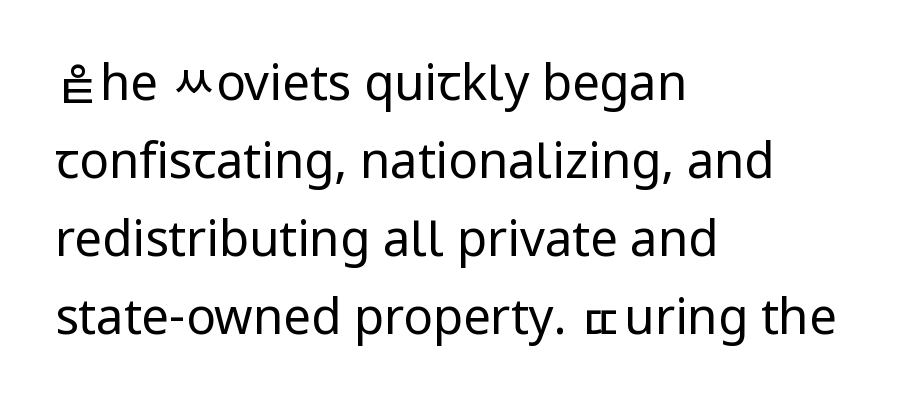
Think standard paragraph weight, or any step lighter than that. The space directly below the letters is spotless. Spacing verdict: proportional, widths tailored to each character. If you drew a line through each stem, it would be perfectly vertical.
